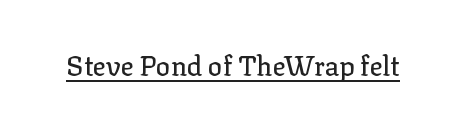
In terms of letterspacing, this is plain default setting. Ascenders rise straight up at ninety degrees. Underline: present.
